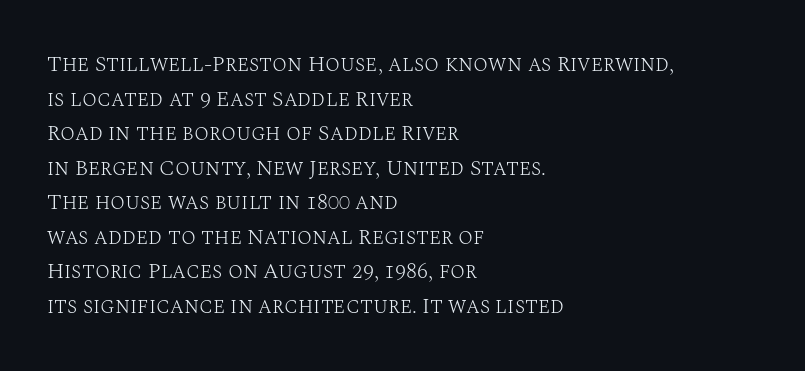
Q: Is the text bold? A: No.
Q: Is the text italic (slanted)? A: No, it is upright.
Q: Is the text underlined? A: No.
Q: How is the paragraph aligned? A: Left-aligned.
Q: Is the spacing between letters normal or unusually wide? A: Normal.
Q: Is the spacing between lines tight, normal or loose? A: Normal.
